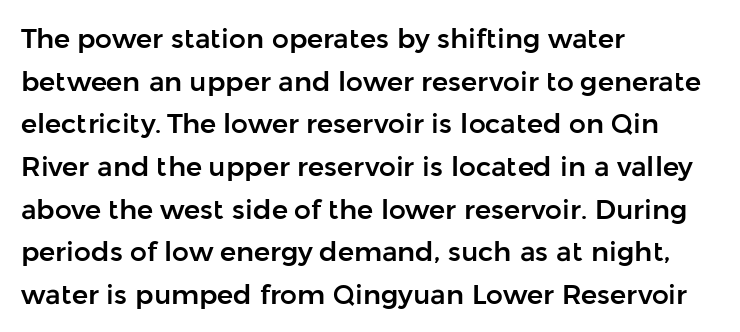
Q: Is the text italic (slanted)? A: No, it is upright.
Q: Is the text underlined? A: No.
Q: How is the paragraph aligned? A: Left-aligned.
Q: Is the spacing between letters normal or unusually wide? A: Normal.
Q: Is the spacing between lines tight, normal or loose? A: Normal.
